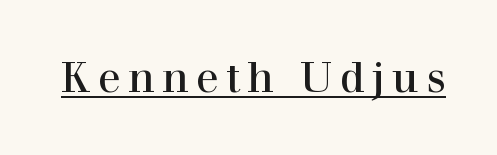
Note the varied advance widths — an 'i' is clearly narrower than an 'm'. Style check: upright. Every word sits above its own underline. The type family on display is of the serif kind.
